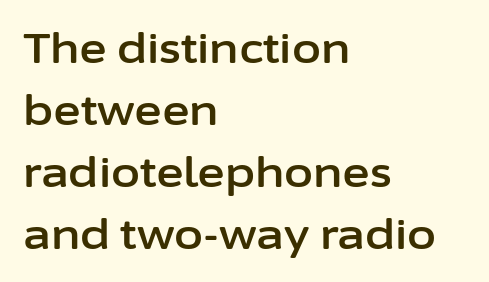
The image shows 42 px sans-serif type, upright; set left-aligned, normal line spacing (1.48x), normal letter spacing, not underlined; low stroke contrast and a medium x-height.
